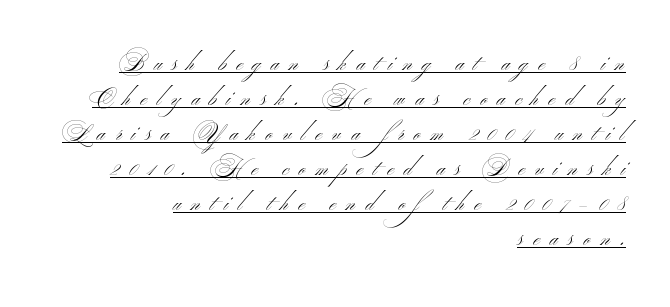
Honestly, the row spacing looks completely unremarkable. How are the letters spaced? Widely, with obvious added tracking. Stem width sits at or under what a default text font uses. Underlining? Definitely there.
